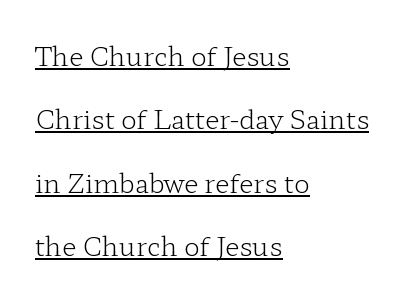
The image shows 26 px text type, upright; set left-aligned, loose line spacing (2.44x), normal letter spacing, underlined.
